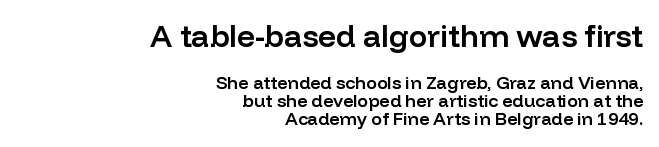
Stroke thickness is moderately raised; the sample reads as semibold. It's the straight-up-and-down kind of type. Block one is the big one; block two sits smaller underneath. Short note: letters normally spaced. The rendering shows plain stroke endings on the letterforms — a sans-serif design. Words float on clear page, feet unadorned.
